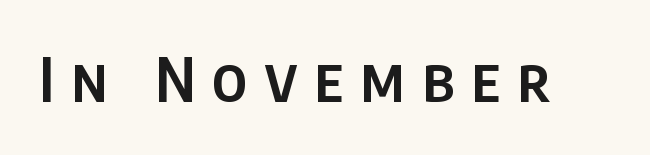
The image shows 61 px semibold, condensed sans-serif type, upright; set unusually wide letter spacing (+0.28 em), not underlined; low stroke contrast and a large x-height.
